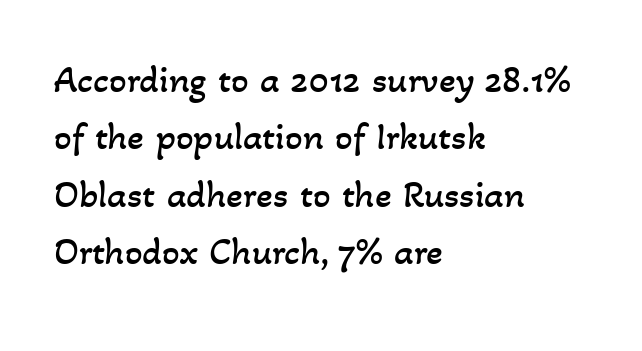
Q: Is the text bold? A: No.
Q: Is the text underlined? A: No.
Q: How is the paragraph aligned? A: Left-aligned.
Q: Is the spacing between letters normal or unusually wide? A: Normal.
Q: Is the spacing between lines tight, normal or loose? A: Normal.
Q: Width (condensed, normal, or wide)? A: Normal.
Q: Stroke contrast? A: Low.
Q: x-height? A: Small.
Q: Monospaced? A: No.
